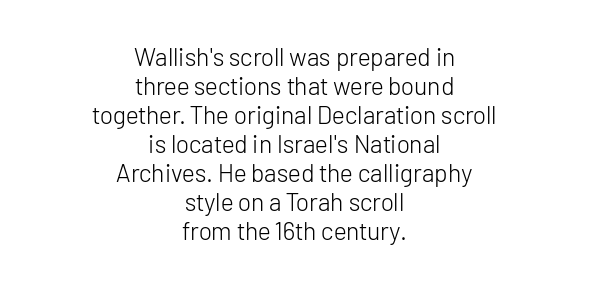
The whitespace from short lines is split evenly between both sides. Tracking here is standard; glyphs follow each other at the usual distance. Anything drawn beneath the words? Only blank space. The weight would be labelled regular, book, light, or lighter still. This is roman type, the default non-slanted kind.
